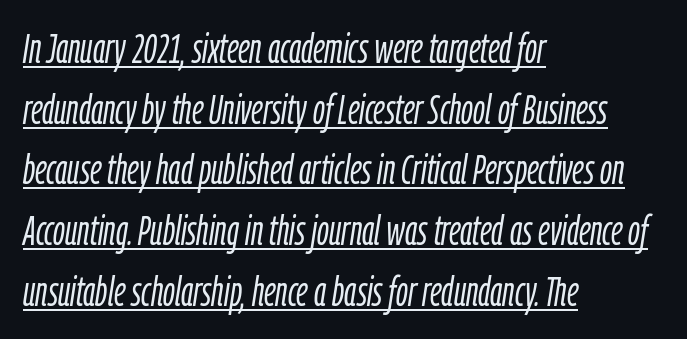
Q: Is the text bold? A: No.
Q: Is the text italic (slanted)? A: Yes, it leans right by about 9 degrees.
Q: Is the text underlined? A: Yes.
Q: How is the paragraph aligned? A: Left-aligned.
Q: Is the spacing between letters normal or unusually wide? A: Normal.
Q: Is the spacing between lines tight, normal or loose? A: Normal.
Q: Width (condensed, normal, or wide)? A: Condensed.
Q: Stroke contrast? A: Low.
Q: x-height? A: Medium.
Q: Monospaced? A: No.
